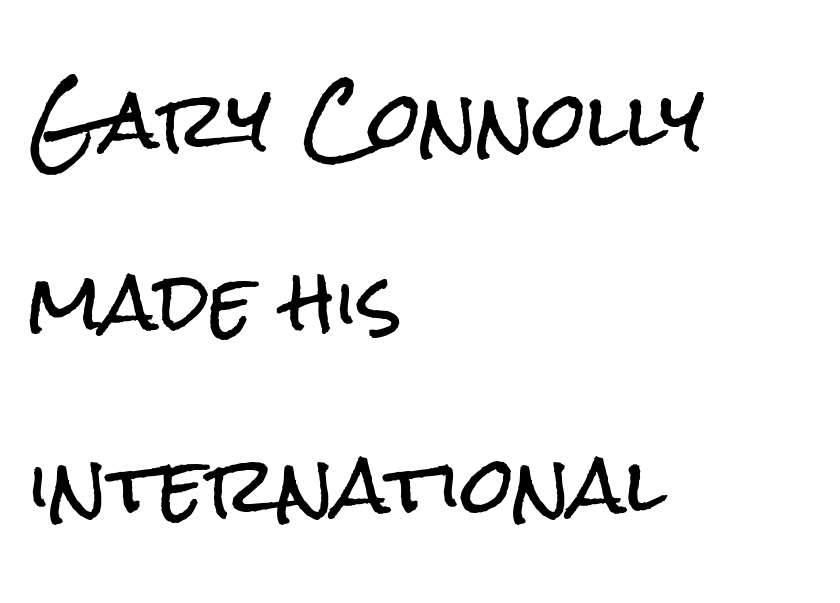
A clean baseline with only descenders dipping below it. The characters display no serif detailing; their extremities are plain. Here the designer chose a conventional face with non-uniform glyph widths. Horizontal bands of white between lines are thick stripes.
